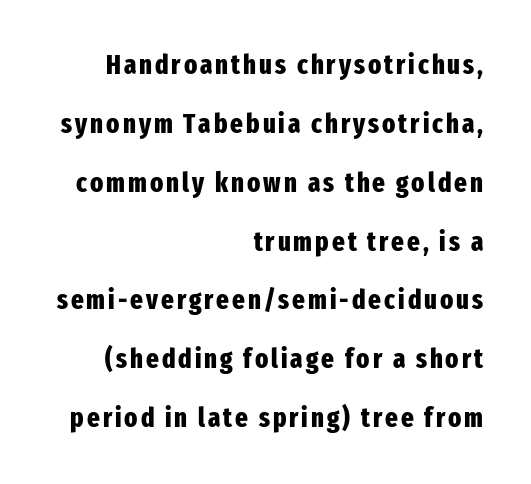
Q: Is the text bold? A: Yes.
Q: Is the text italic (slanted)? A: No, it is upright.
Q: Is the text underlined? A: No.
Q: How is the paragraph aligned? A: Right-aligned.
Q: Is the spacing between lines tight, normal or loose? A: Loose.
